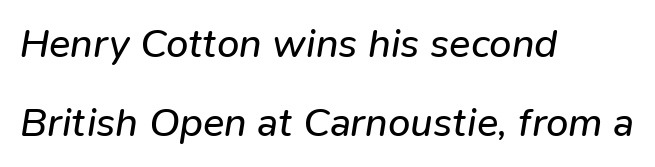
{"italic": "yes", "lean": "right", "slant_degrees": 9, "bold": "no", "weight": "regular", "width": "normal", "stroke_contrast": "low", "x_height": "medium", "monospaced": "no", "underline": "no", "align": "left", "line_spacing": "loose", "line_spacing_ratio": 1.97, "letter_spacing": "normal", "letter_spacing_em": 0.0, "glyph_px": 40}
